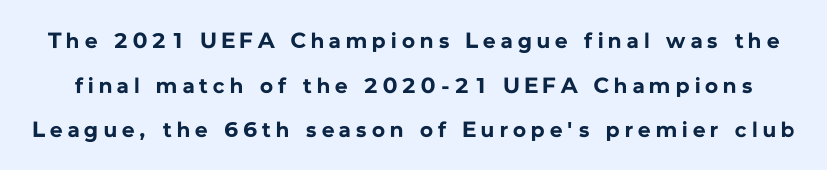
Just letters on the line, the space beneath them empty. This is the regular roman posture of the typeface. Words appear elongated and porous because spacing is wide. Airy leading. Plenty of ink on the page — the face is bold.
